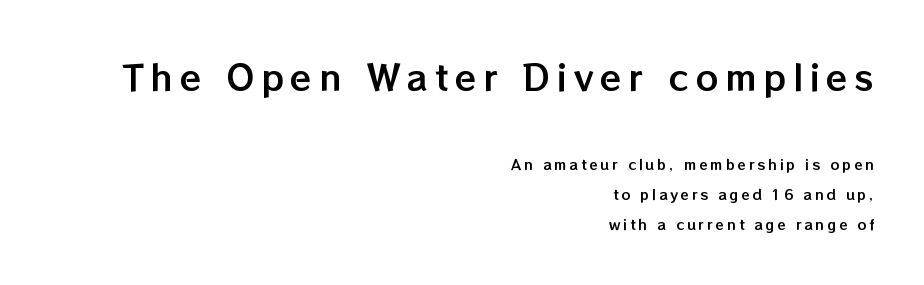
If you squint, the top block still reads clearly — it's the larger of the two. Check the space under the baseline: it is left empty. These lines are rendered in a variable-pitch font. If you measured baseline to baseline, you'd find a long distance.
